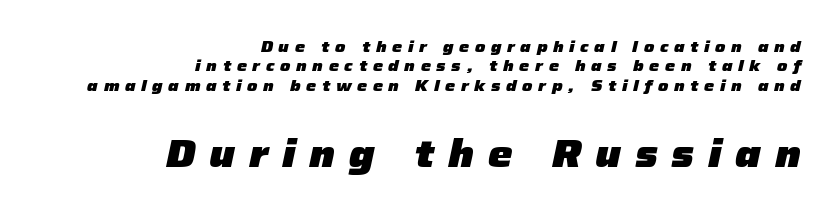
Students, note that the glyphs here are deliberately spaced far apart. The emphasis by scale lands on block number two, below. A student would call this right alignment; a typographer would say flush right, rag left. Has an underline been added? It has not. This sample has the flowing, uneven cadence of proportional lettering. Emphasis-style slanted type is in use.
